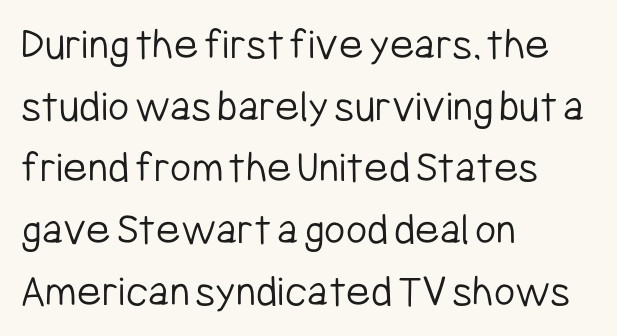
Here the glyphs are tracked normally, forming tight word shapes. The passage shown is typeset with a sans-serif family. The specimen omits any rule beneath the text block's lines. Ink coverage per letter is moderate at most. Interline gaps are of average width in this sample.
